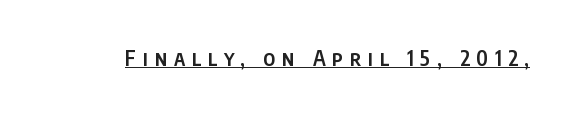
Caption: semibold face, moderately heavy strokes. The horizontal fit of the characters is loose and conspicuously gappy. The rendered words wear a rule along their underside. A roman cut, with each character standing at attention.
